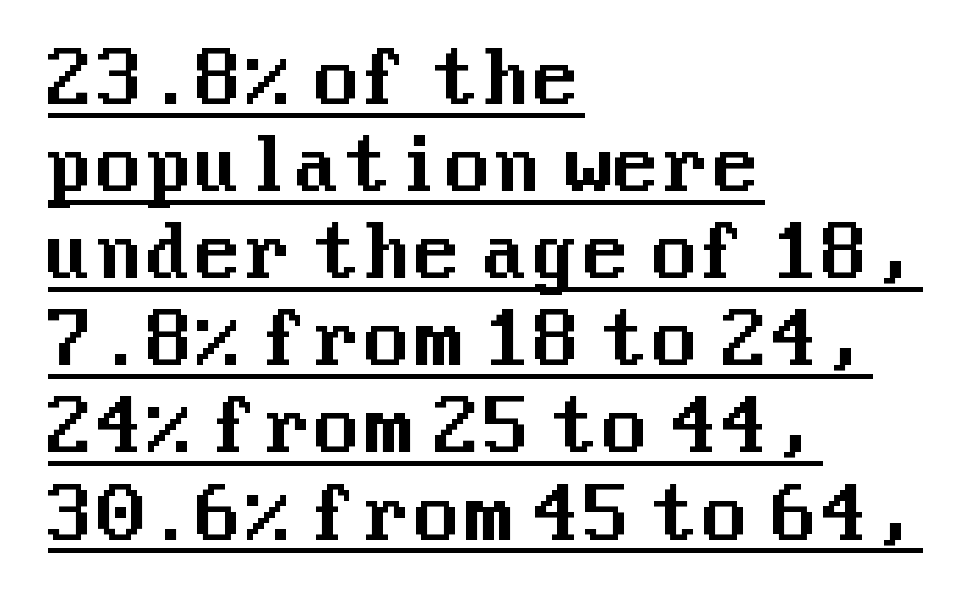
The image shows 72 px sans-serif type, upright; set left-aligned, line spacing 1.21x, normal letter spacing, underlined; medium stroke contrast and a medium x-height.
